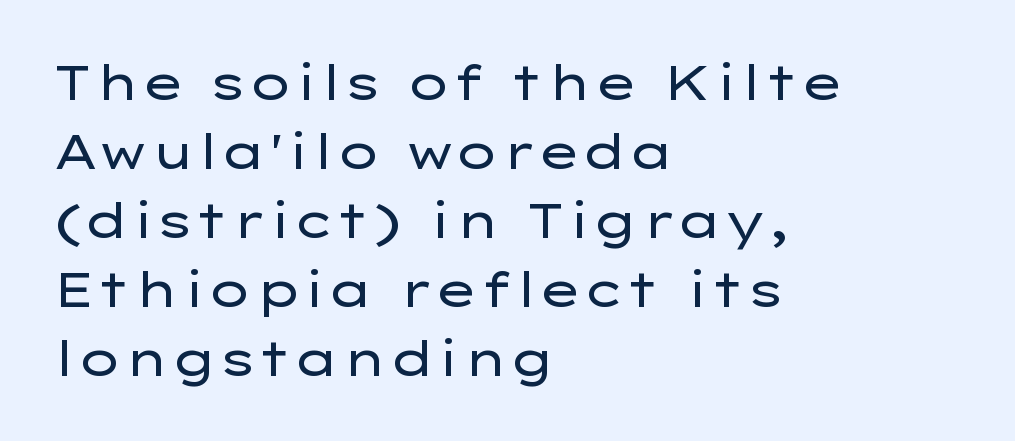
{"serif": "no", "italic": "no", "bold": "no", "weight": "regular", "width": "wide", "stroke_contrast": "low", "x_height": "medium", "monospaced": "no", "underline": "no", "align": "left", "line_spacing": "normal", "line_spacing_ratio": 1.44, "letter_spacing": "normal", "letter_spacing_em": 0.0, "glyph_px": 48}
